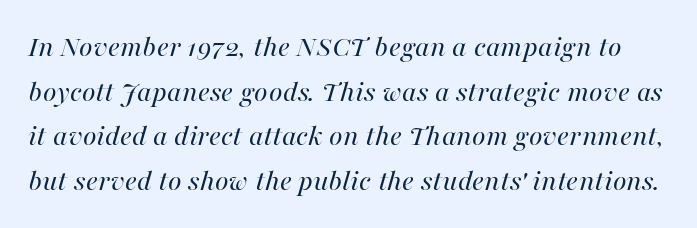
{"italic": "yes", "lean": "right", "slant_degrees": 16, "bold": "no", "weight": "regular", "width": "normal", "stroke_contrast": "high", "x_height": "medium", "monospaced": "no", "underline": "no", "line_spacing": "normal", "line_spacing_ratio": 1.44, "letter_spacing": "normal", "letter_spacing_em": 0.0, "glyph_px": 31}
